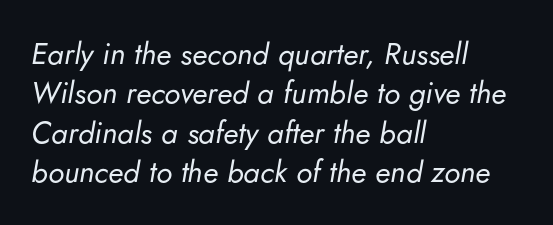
Q: Is the text bold? A: No.
Q: Is the text italic (slanted)? A: Yes, it leans right by about 5 degrees.
Q: Is the text underlined? A: No.
Q: How is the paragraph aligned? A: Left-aligned.
Q: Is the spacing between letters normal or unusually wide? A: Normal.
Q: Is the spacing between lines tight, normal or loose? A: Normal.
Q: Width (condensed, normal, or wide)? A: Normal.
Q: Stroke contrast? A: Low.
Q: x-height? A: Small.
Q: Monospaced? A: No.
